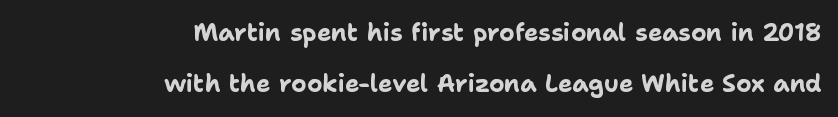
The image shows 24 px bold type, upright; set right-aligned, loose line spacing (2.14x), normal letter spacing, not underlined.
